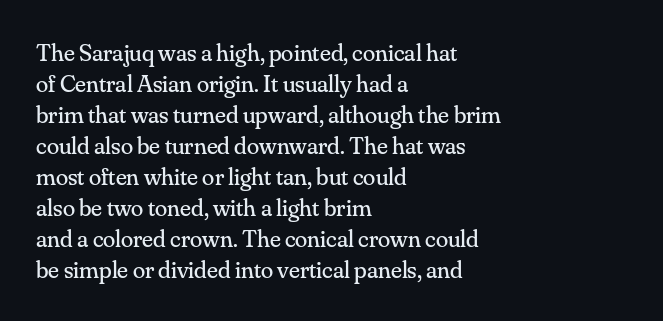
The image shows 25 px text type, upright; set left-aligned, line spacing 1.24x, normal letter spacing, not underlined.
